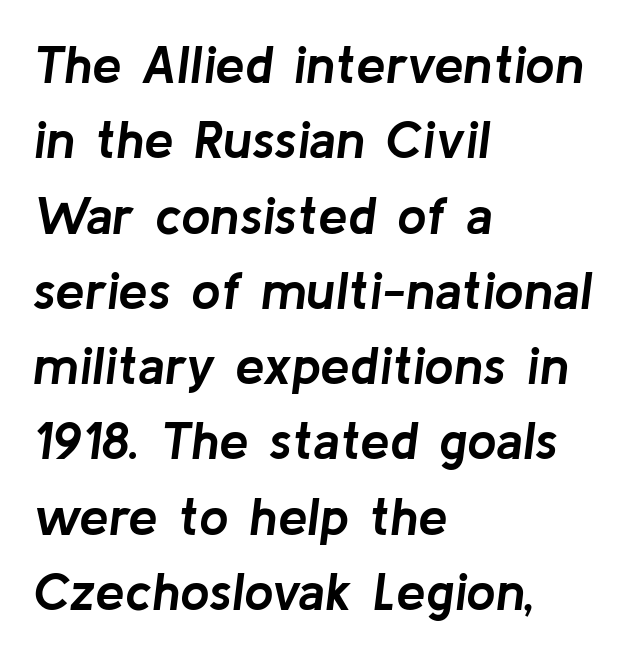
The image shows 53 px semibold type, italic (leaning right); set left-aligned, normal line spacing (1.42x), normal letter spacing, not underlined; low stroke contrast and a medium x-height.
